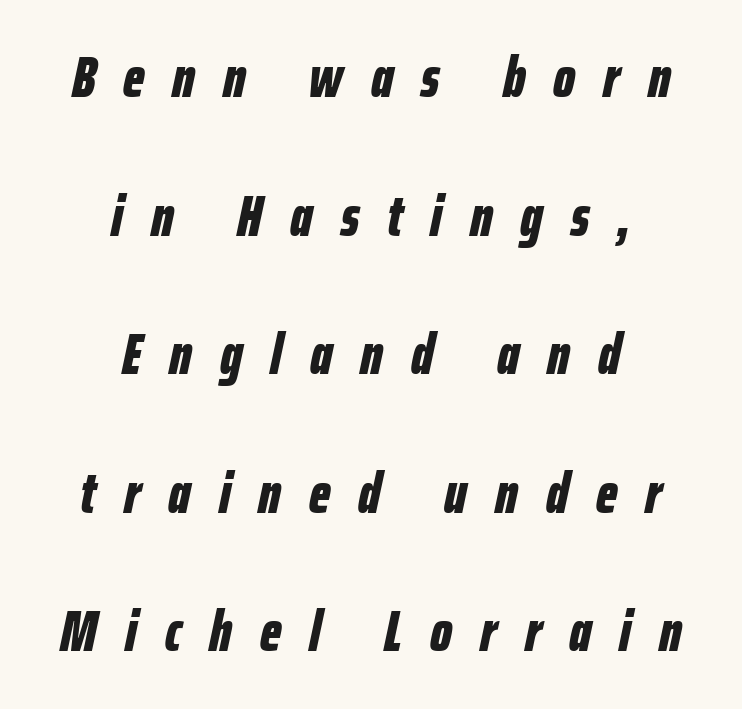
The image shows 58 px bold, condensed type, italic (leaning right); set centered, loose line spacing (2.39x), unusually wide letter spacing (+0.48 em), not underlined; low stroke contrast and a medium x-height.
